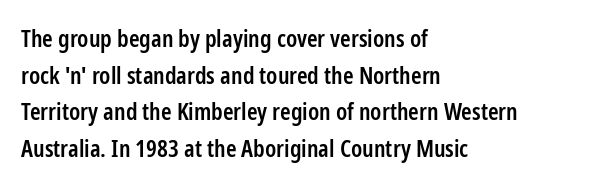
The image shows 24 px text type, upright; set left-aligned, normal line spacing (1.53x), normal letter spacing, not underlined.
